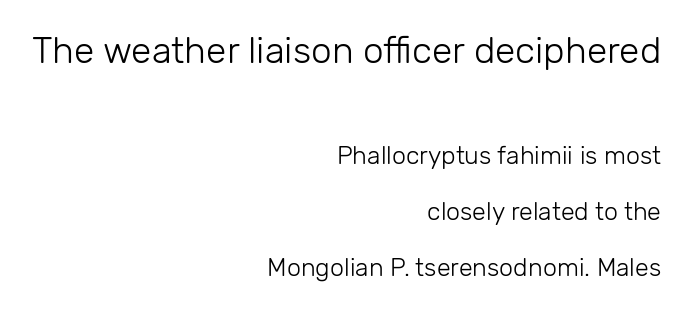
Q: Is the text bold? A: No.
Q: Is the text italic (slanted)? A: No, it is upright.
Q: Is the typeface a serif or a sans-serif typeface? A: Sans-serif.
Q: Is the text underlined? A: No.
Q: How is the paragraph aligned? A: Right-aligned.
Q: Is the spacing between letters normal or unusually wide? A: Normal.
Q: Is the spacing between lines tight, normal or loose? A: Loose.
Q: Which block of text is set in a larger size, the first (top) or the second (bottom)? A: The first (top) one.
Q: Width (condensed, normal, or wide)? A: Normal.
Q: Stroke contrast? A: Low.
Q: x-height? A: Medium.
Q: Monospaced? A: No.
